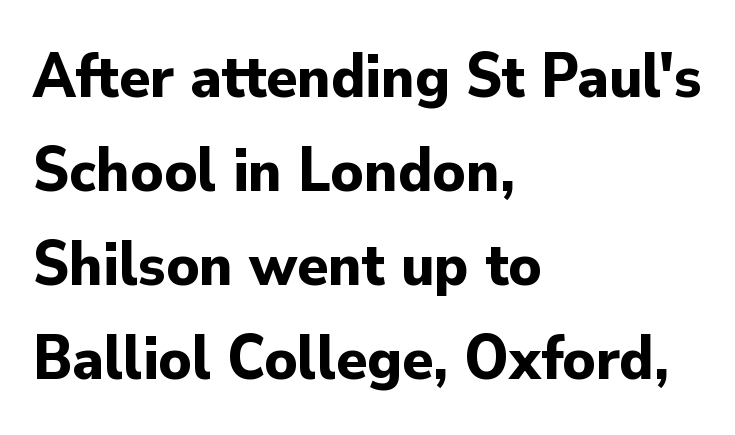
Q: Is the text bold? A: Yes.
Q: Is the text italic (slanted)? A: No, it is upright.
Q: Is the typeface a serif or a sans-serif typeface? A: Sans-serif.
Q: Is the text underlined? A: No.
Q: How is the paragraph aligned? A: Left-aligned.
Q: Is the spacing between letters normal or unusually wide? A: Normal.
Q: Is the spacing between lines tight, normal or loose? A: Normal.
Q: Width (condensed, normal, or wide)? A: Normal.
Q: Stroke contrast? A: Low.
Q: x-height? A: Small.
Q: Monospaced? A: No.
